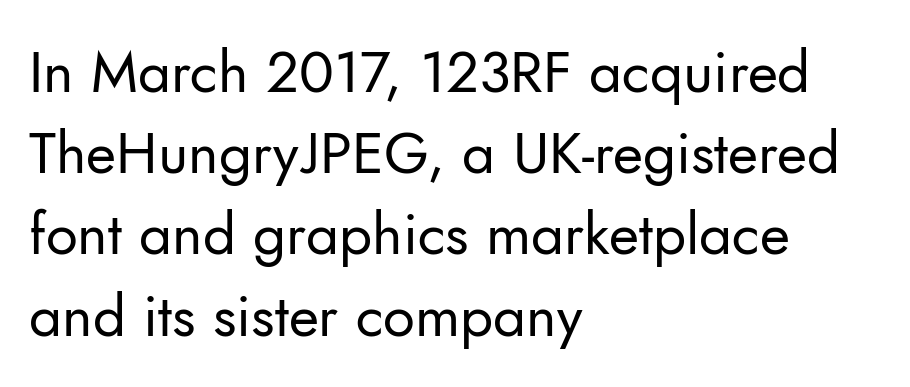
Q: Is the text bold? A: No.
Q: Is the text italic (slanted)? A: No, it is upright.
Q: Is the typeface a serif or a sans-serif typeface? A: Sans-serif.
Q: Is the text underlined? A: No.
Q: How is the paragraph aligned? A: Left-aligned.
Q: Is the spacing between letters normal or unusually wide? A: Normal.
Q: Is the spacing between lines tight, normal or loose? A: Normal.
Q: Width (condensed, normal, or wide)? A: Normal.
Q: Stroke contrast? A: Low.
Q: x-height? A: Small.
Q: Monospaced? A: No.
